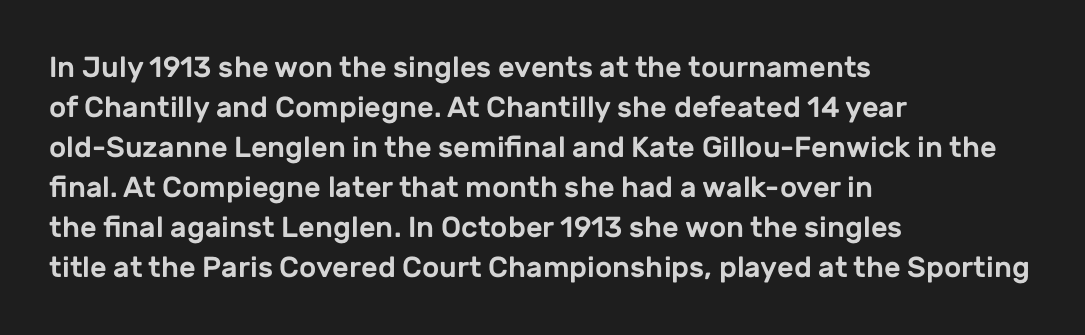
Descenders are the only things crossing below the line. The passage shown is typed in a proportional face where columns would drift. The horizontal fit of the characters is conventional and even. This rendering uses left alignment, leaving the right contour irregular. Regarding leading, the lines here are spaced in the standard way.
